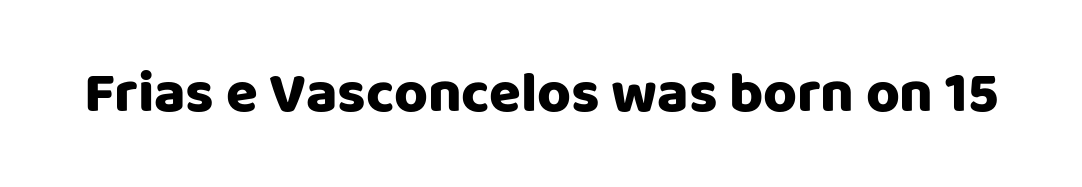
{"serif": "no", "italic": "no", "width": "normal", "stroke_contrast": "low", "x_height": "large", "monospaced": "no", "underline": "no", "letter_spacing": "normal", "letter_spacing_em": 0.0, "glyph_px": 58}
